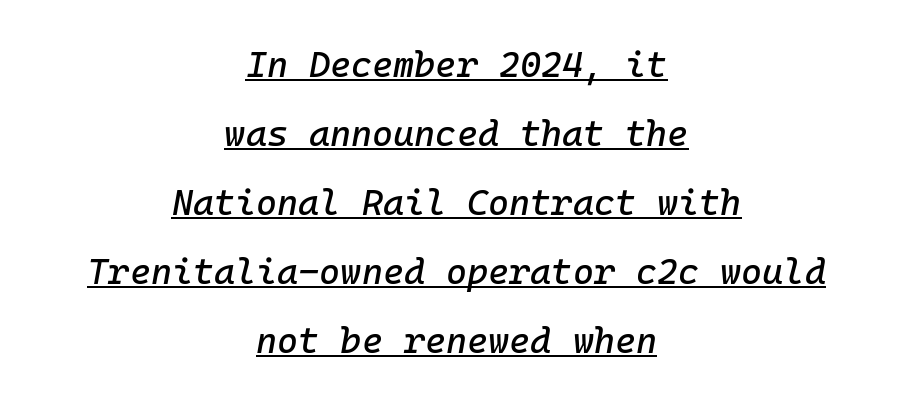
The letters are slanted; this is an italic face. Leftover space on each line is divided equally before and after the words. How would I describe the line gaps? Wide and relaxed. Standard letterfit; no display-style spreading of the glyphs.
